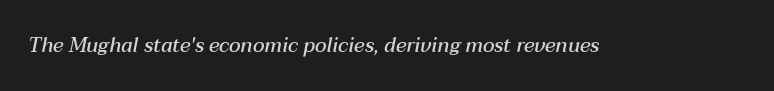
The type is set solid horizontally, with unmodified tracking. It's the slanting kind of type. Compared with an ordinary text face, these strokes are moderately heavier — a semibold. Rule under the text: the space is simply empty.
